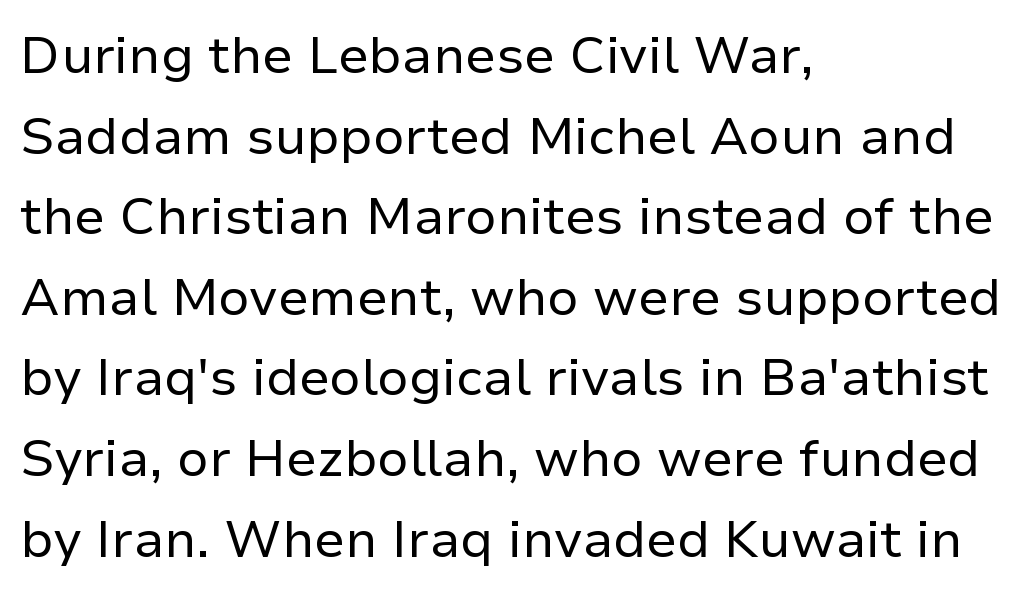
The image shows 52 px regular-weight sans-serif type, upright; set left-aligned, normal line spacing (1.55x), normal letter spacing, not underlined; low stroke contrast and a medium x-height.
